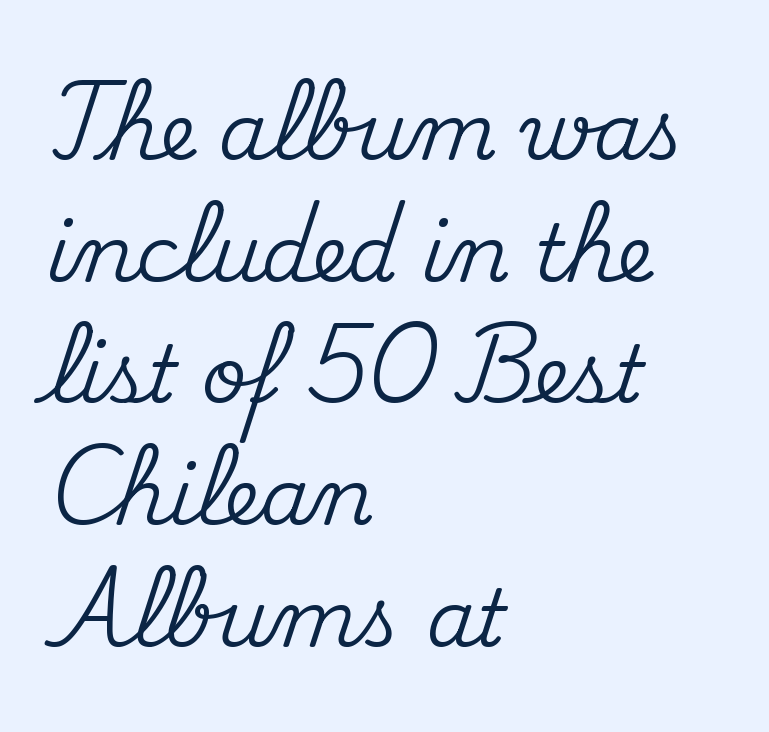
The passage shown is typeset with a serif family. The foot of each line stays bare and open. Which margin do the lines hug? The left one — the right edge is uneven. A typesetter would call this leading conventional body-copy spacing. Here the glyphs are tracked normally, forming tight word shapes.
